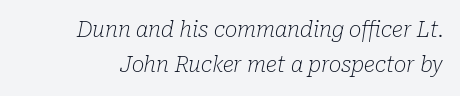
{"italic": "yes", "lean": "right", "slant_degrees": 10, "bold": "no", "underline": "no", "line_spacing": "normal", "line_spacing_ratio": 1.69, "letter_spacing": "normal", "letter_spacing_em": 0.0, "glyph_px": 21}
